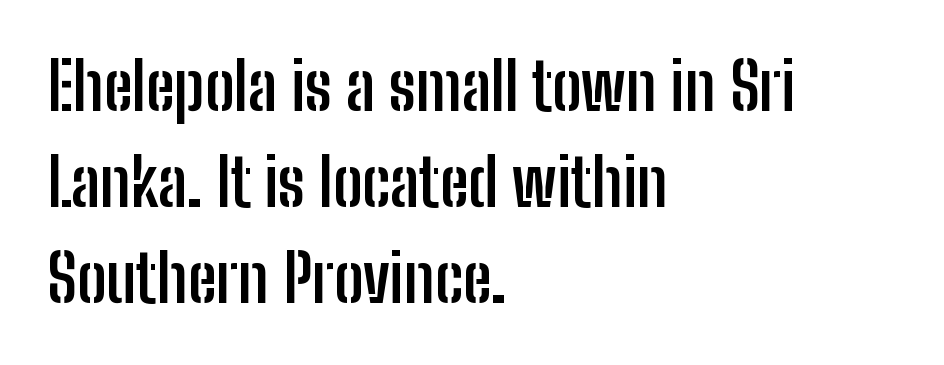
{"serif": "no", "italic": "no", "bold": "yes", "weight": "semibold", "width": "condensed", "stroke_contrast": "low", "x_height": "medium", "monospaced": "no", "underline": "no", "align": "left", "line_spacing": "normal", "line_spacing_ratio": 1.48, "letter_spacing": "normal", "letter_spacing_em": 0.0, "glyph_px": 65}
